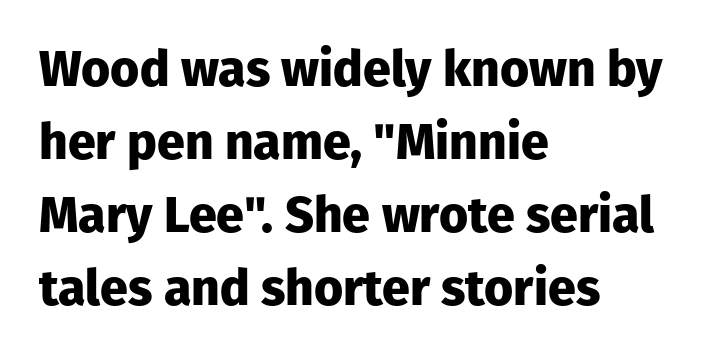
{"serif": "no", "italic": "no", "bold": "yes", "weight": "heavy", "width": "normal", "stroke_contrast": "low", "x_height": "medium", "monospaced": "no", "underline": "no", "align": "left", "line_spacing": "normal", "line_spacing_ratio": 1.46, "letter_spacing": "normal", "letter_spacing_em": 0.0, "glyph_px": 50}
